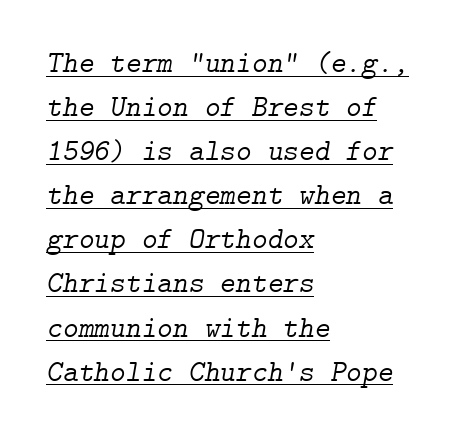
The image shows 30 px light serif type, italic (leaning right); set left-aligned, normal line spacing (1.47x), normal letter spacing, underlined; low stroke contrast and a medium x-height.
